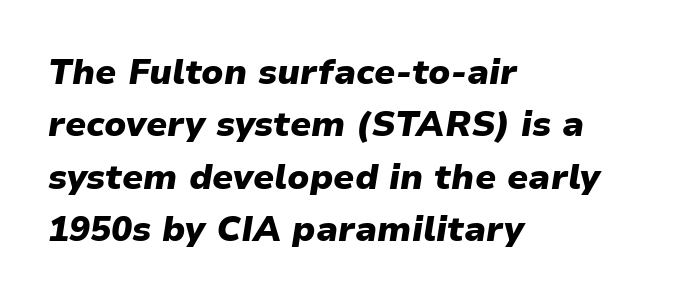
Its strokes are broad and dark, the hallmark of bold type. Leading: standard. The line texture is even and compact thanks to regular tracking. The setting favours the left margin, as ordinary paragraphs usually do.
